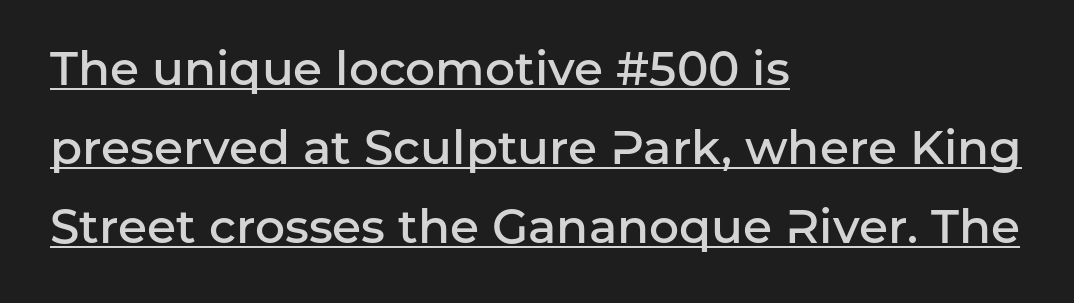
{"serif": "no", "italic": "no", "bold": "semi", "weight": "semibold", "width": "normal", "stroke_contrast": "low", "x_height": "medium", "monospaced": "no", "underline": "yes", "align": "left", "line_spacing": "normal", "line_spacing_ratio": 1.68, "letter_spacing": "normal", "letter_spacing_em": 0.0, "glyph_px": 47}
